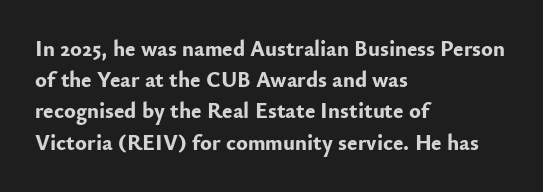
{"italic": "no", "bold": "yes", "underline": "no", "align": "left", "line_spacing": "normal", "line_spacing_ratio": 1.42, "letter_spacing": "normal", "letter_spacing_em": 0.0, "glyph_px": 22}
